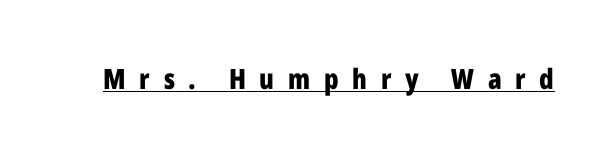
Q: Is the text bold? A: Yes.
Q: Is the text italic (slanted)? A: No, it is upright.
Q: Is the typeface a serif or a sans-serif typeface? A: Sans-serif.
Q: Is the text underlined? A: Yes.
Q: Is the spacing between letters normal or unusually wide? A: Unusually wide.
Q: Width (condensed, normal, or wide)? A: Condensed.
Q: Stroke contrast? A: Low.
Q: x-height? A: Medium.
Q: Monospaced? A: No.
